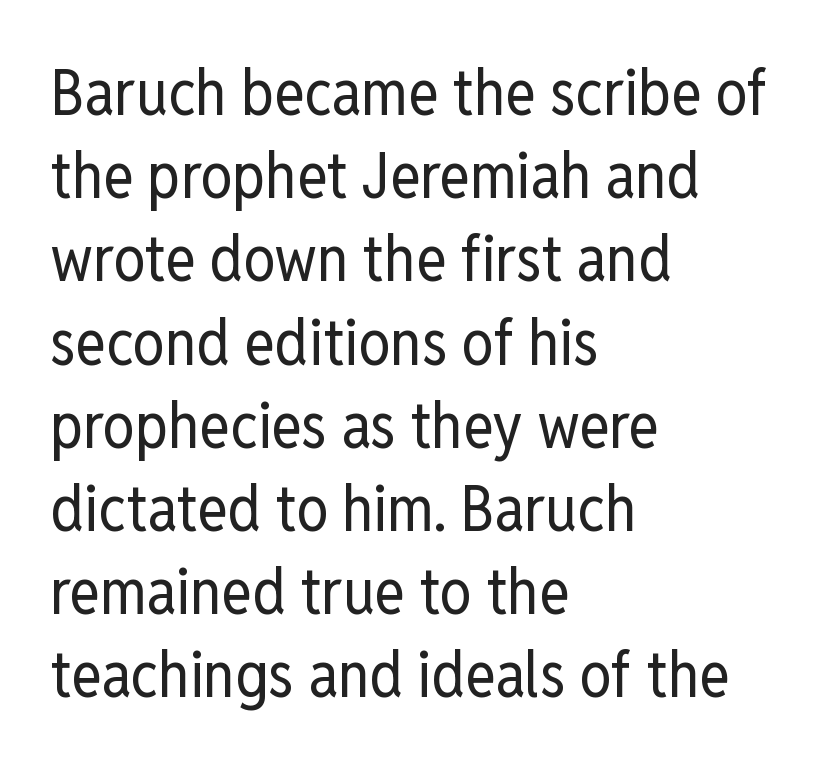
Proportional: the letters do not fall into vertical columns. The font sits on the lighter half of the weight spectrum, regular included. The foot of each line stays bare and open. The vertical gap from one line to the next is medium.
